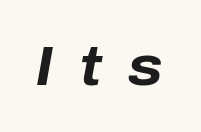
The image shows 56 px bold type, italic (leaning right); set unusually wide letter spacing (+0.46 em), not underlined; low stroke contrast and a medium x-height.
